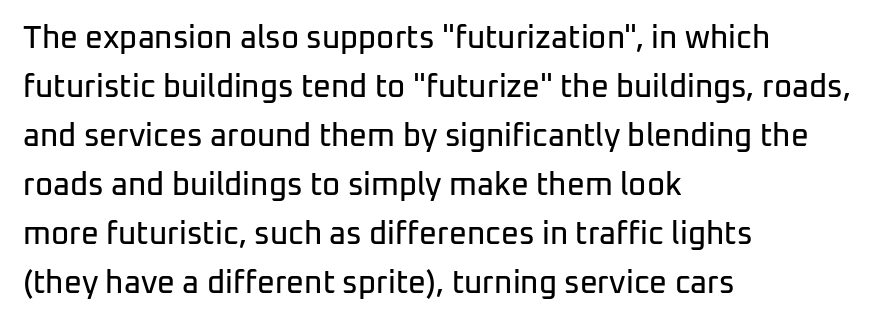
The image shows 31 px sans-serif type, upright; set left-aligned, normal line spacing (1.58x), normal letter spacing, not underlined; low stroke contrast and a medium x-height.
